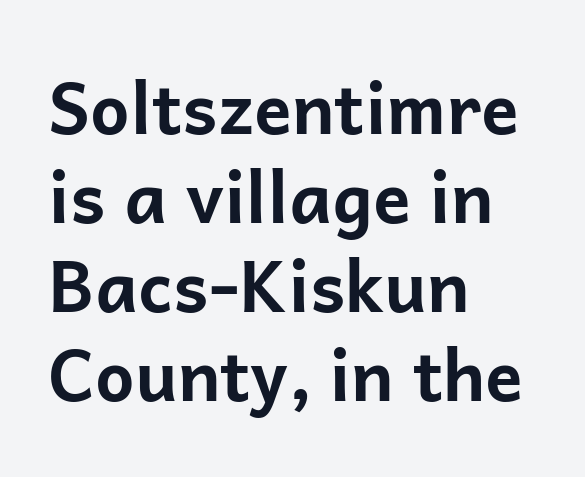
Looks like regular typesetting: each glyph gets only the width it needs. The sample has been set heavy, in full bold. Is there any slant? The stems are plumb. Vertical spacing — default.
